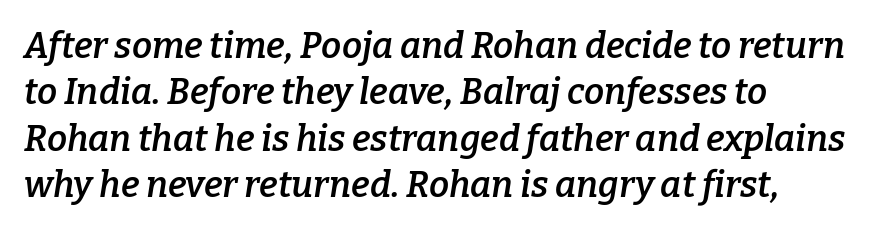
Each glyph is drawn with semibold strokes, heavier than normal yet not fully bold. The space beneath each line is pristine and unruled. Reading down the column, the eye jumps a familiar distance to each next line. Is this a fixed-width face? No — the glyphs have proportional, varying widths. Slanted lettering throughout. A serif font was chosen for this passage.
